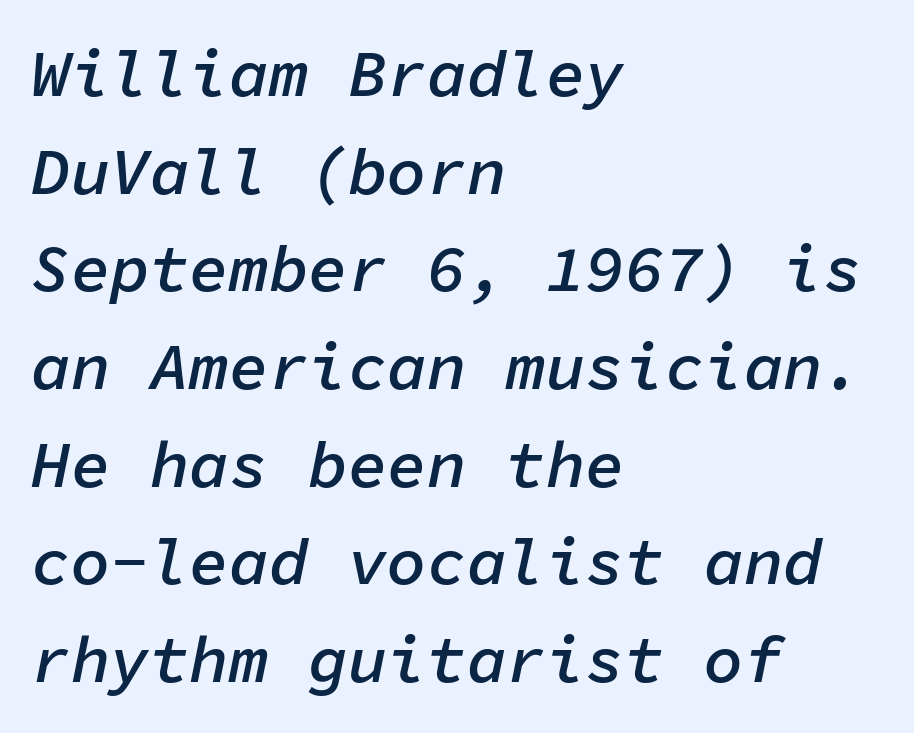
The image shows 66 px semibold type, italic (leaning right), monospaced; set left-aligned, normal line spacing (1.48x), normal letter spacing, not underlined; low stroke contrast and a medium x-height.
